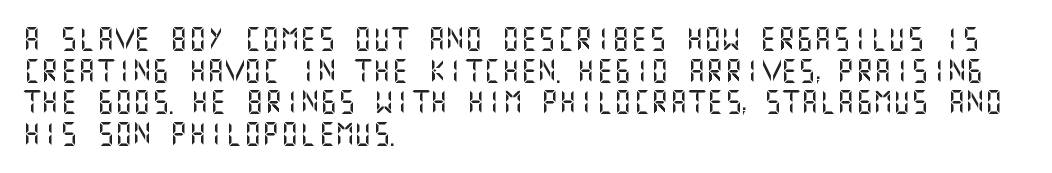
Q: Is the text italic (slanted)? A: No, it is upright.
Q: Is the text underlined? A: No.
Q: How is the paragraph aligned? A: Left-aligned.
Q: Is the spacing between letters normal or unusually wide? A: Normal.
Q: Is the spacing between lines tight, normal or loose? A: Normal.
